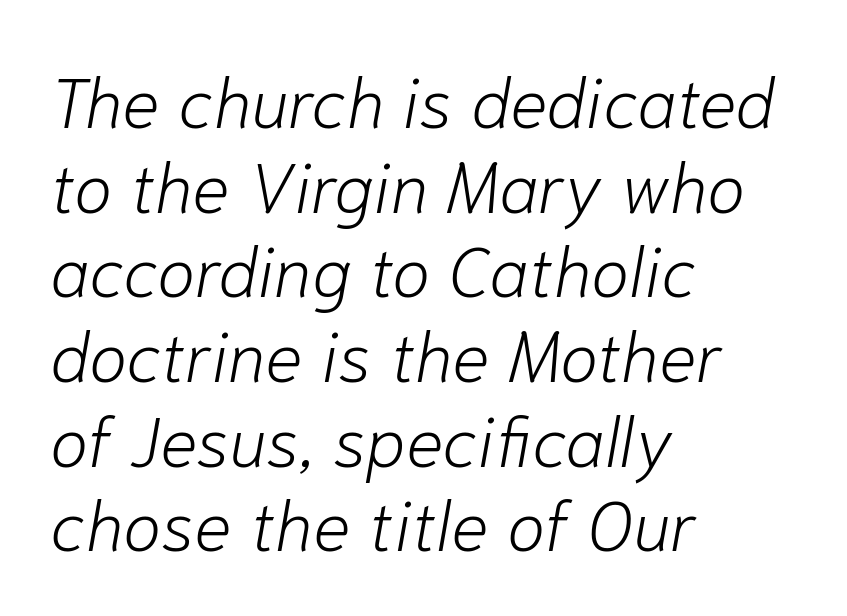
Q: Is the text bold? A: No.
Q: Is the text italic (slanted)? A: Yes, it leans right by about 10 degrees.
Q: Is the text underlined? A: No.
Q: How is the paragraph aligned? A: Left-aligned.
Q: Is the spacing between letters normal or unusually wide? A: Normal.
Q: Width (condensed, normal, or wide)? A: Normal.
Q: Stroke contrast? A: Low.
Q: x-height? A: Medium.
Q: Monospaced? A: No.
